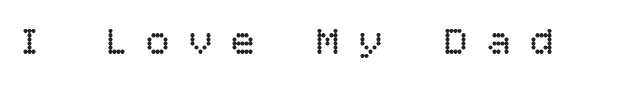
Rule under the text: the space is simply empty. In terms of posture, this sample is upright. This sample uses expanded letter spacing, leaving extra air between glyphs. Counters stay open thanks to moderate or lighter strokes.
